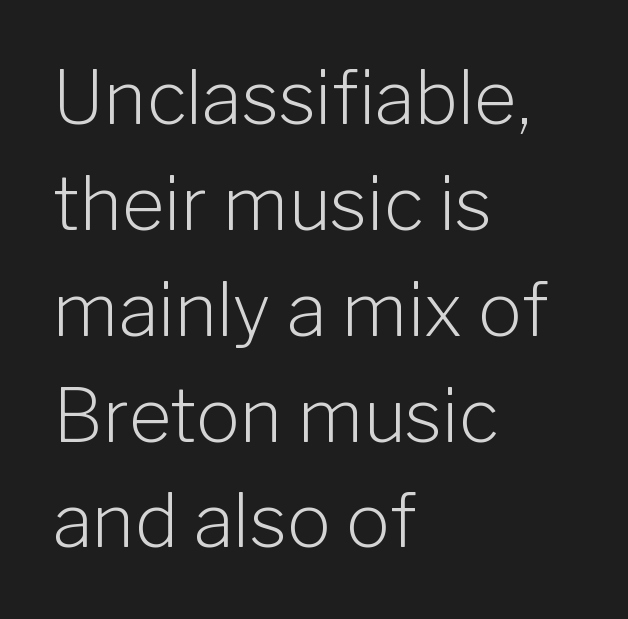
{"serif": "no", "italic": "no", "bold": "no", "weight": "light", "width": "normal", "stroke_contrast": "low", "x_height": "medium", "monospaced": "no", "underline": "no", "align": "left", "line_spacing": "normal", "line_spacing_ratio": 1.45, "letter_spacing": "normal", "letter_spacing_em": 0.0, "glyph_px": 73}
